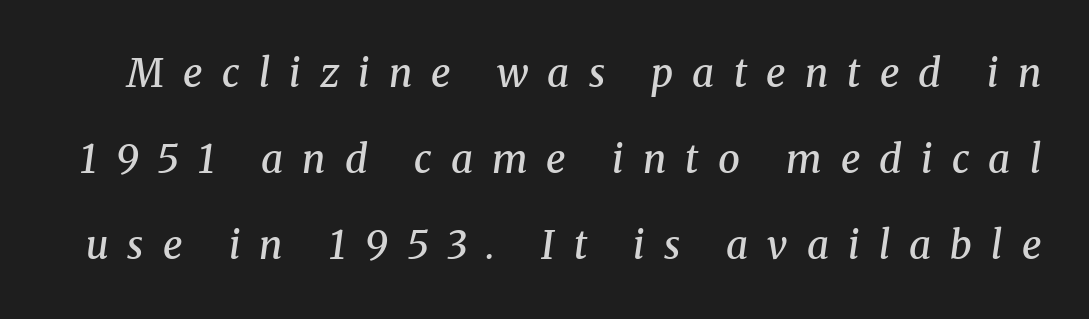
The image shows 39 px semibold serif type, italic (leaning right); set loose line spacing (2.21x), unusually wide letter spacing (+0.49 em), not underlined; medium stroke contrast and a medium x-height.
